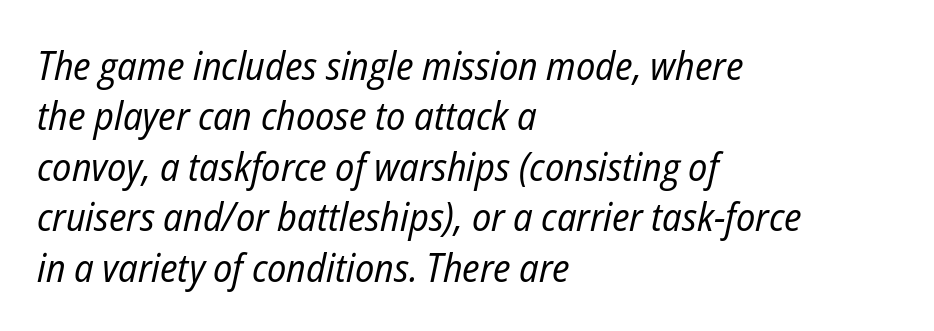
{"italic": "yes", "lean": "right", "slant_degrees": 12, "bold": "no", "weight": "regular", "width": "condensed", "stroke_contrast": "low", "x_height": "medium", "monospaced": "no", "underline": "no", "align": "left", "line_spacing": "normal", "line_spacing_ratio": 1.26, "letter_spacing": "normal", "letter_spacing_em": 0.0, "glyph_px": 40}
